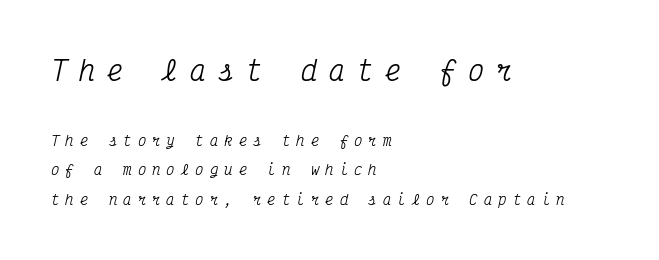
In terms of leading, this rendering errs on the spacious side. What stands out about the letter spacing? Its width — letters are far apart. The passage is arranged the way most books set body copy — flush left. In this sample the first text group is rendered at the bigger scale. Plain, unruled lines of type. The font's italic variant was chosen for this text.
